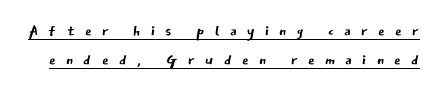
{"italic": "no", "bold": "no", "underline": "yes", "line_spacing": "normal", "line_spacing_ratio": 1.38, "letter_spacing": "wide", "letter_spacing_em": 0.49, "glyph_px": 21}
